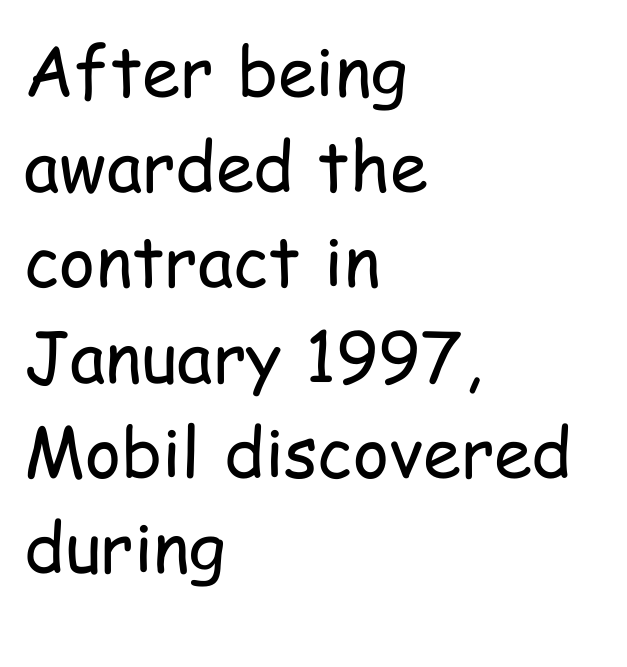
Horizontally, the lines are justified to the leading edge only. The typesetting does not lean heavy: it is not bold. The face used here is proportionally spaced, like ordinary book or web type. The text was rendered using a sans face with plain stroke endings.
